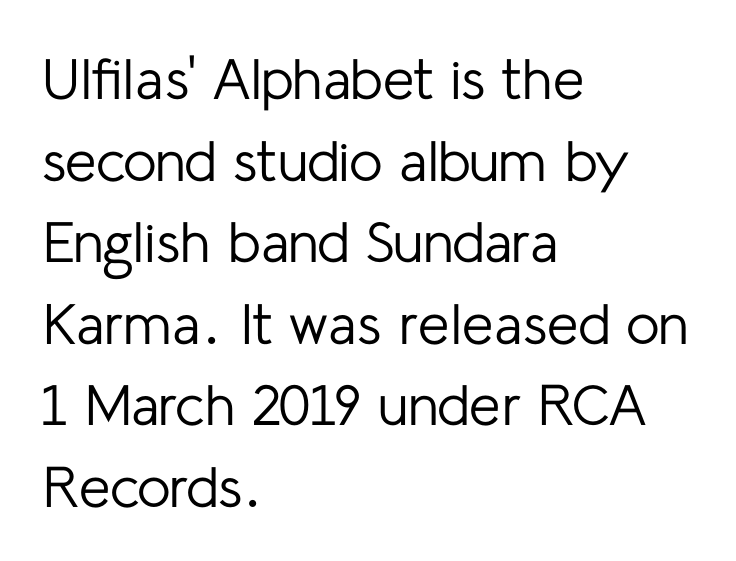
The specimen omits any rule beneath the text block's lines. Caption: multi-line text, flush left, ragged right. The face used here is rendered with its standard letterfit. Think of a printed novel: that variable character pitch is what you see here. Heaviness? Minimal to ordinary, like unemphasized prose. The axis of the letterforms is exactly vertical.
